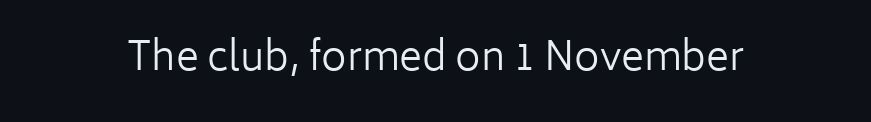
{"serif": "no", "italic": "no", "bold": "no", "weight": "regular", "width": "normal", "stroke_contrast": "low", "x_height": "medium", "monospaced": "no", "underline": "no", "letter_spacing": "normal", "letter_spacing_em": 0.0, "glyph_px": 39}
